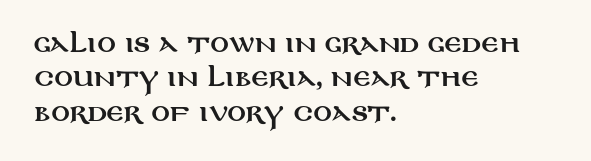
The image shows 23 px text type, upright; set left-aligned, normal line spacing (1.49x), normal letter spacing, not underlined.
